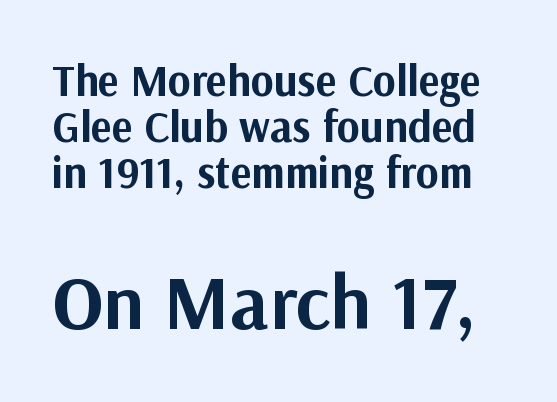
The image shows 77 px bold sans-serif type, upright; set tight line spacing (1.05x), normal letter spacing, not underlined; the second (bottom) block is 1.75x larger; medium stroke contrast and a medium x-height.
